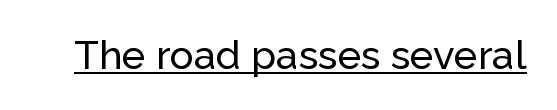
{"serif": "no", "italic": "no", "width": "normal", "stroke_contrast": "low", "x_height": "medium", "monospaced": "no", "underline": "yes", "letter_spacing": "normal", "letter_spacing_em": 0.0, "glyph_px": 40}
